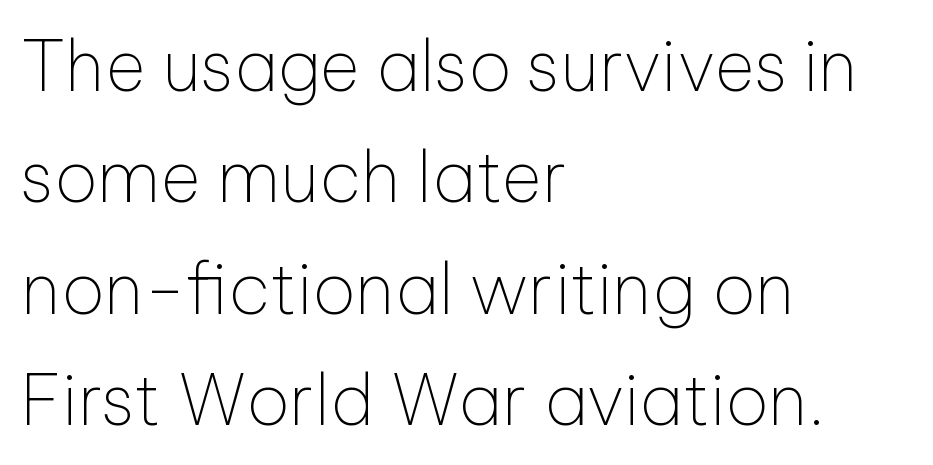
Baseline-to-baseline distance is the conventional proportion of letter height. Alignment: flush left. Every character sits straight up, as roman type does. Decoration check: the copy has no underline. The characters display no serif detailing; their extremities are plain.
